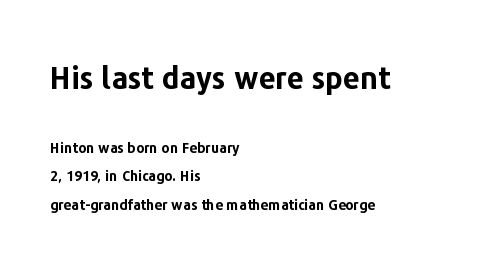
Q: Is the text bold? A: Yes.
Q: Is the text italic (slanted)? A: No, it is upright.
Q: Is the typeface a serif or a sans-serif typeface? A: Sans-serif.
Q: Is the text underlined? A: No.
Q: How is the paragraph aligned? A: Left-aligned.
Q: Is the spacing between letters normal or unusually wide? A: Normal.
Q: Is the spacing between lines tight, normal or loose? A: Loose.
Q: Which block of text is set in a larger size, the first (top) or the second (bottom)? A: The first (top) one.
Q: Width (condensed, normal, or wide)? A: Normal.
Q: Stroke contrast? A: Low.
Q: x-height? A: Medium.
Q: Monospaced? A: No.
